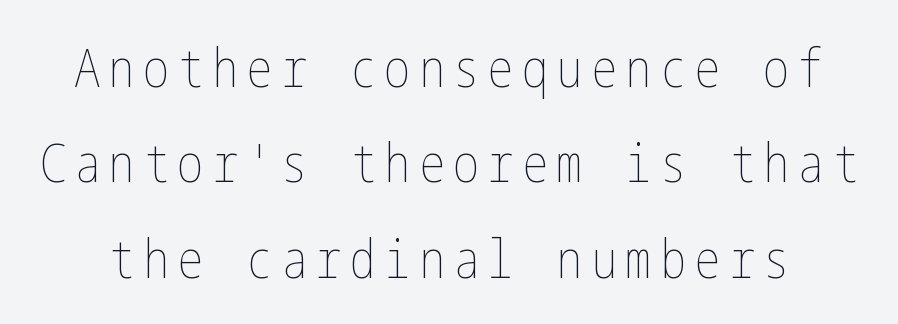
{"italic": "no", "bold": "no", "weight": "thin", "width": "condensed", "stroke_contrast": "low", "x_height": "medium", "underline": "no", "line_spacing_ratio": 1.8, "glyph_px": 53}
